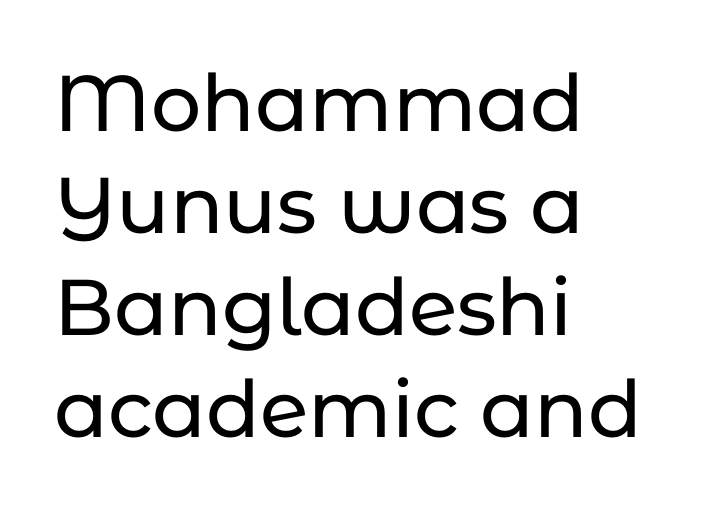
Q: Is the text italic (slanted)? A: No, it is upright.
Q: Is the typeface a serif or a sans-serif typeface? A: Sans-serif.
Q: Is the text underlined? A: No.
Q: How is the paragraph aligned? A: Left-aligned.
Q: Is the spacing between letters normal or unusually wide? A: Normal.
Q: Is the spacing between lines tight, normal or loose? A: Normal.
Q: Width (condensed, normal, or wide)? A: Normal.
Q: Stroke contrast? A: Low.
Q: x-height? A: Medium.
Q: Monospaced? A: No.
